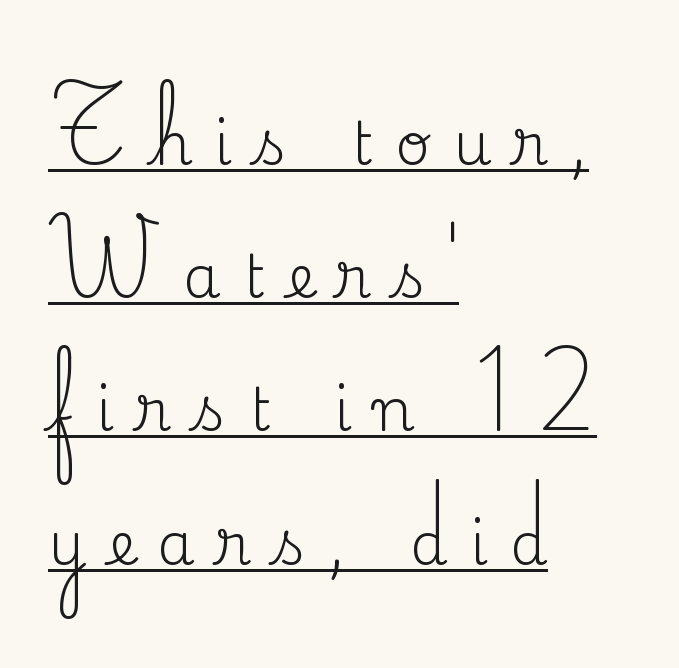
{"serif": "yes", "italic": "no", "bold": "no", "weight": "regular", "width": "normal", "stroke_contrast": "medium", "x_height": "small", "monospaced": "no", "underline": "yes", "align": "left", "line_spacing": "loose", "line_spacing_ratio": 2.22, "letter_spacing": "wide", "letter_spacing_em": 0.37, "glyph_px": 60}
